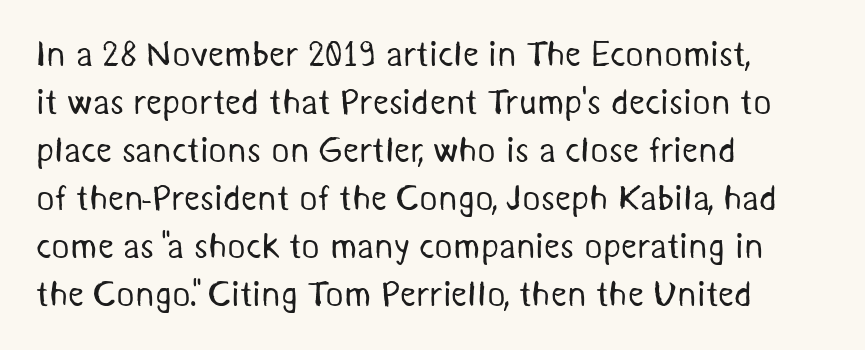
The rendering keeps characters at their native spacing. Short and long lines alike share a common starting point at left. These lines are rendered in a variable-pitch font. Has an underline been added? It has not. Font category for this specimen: sans-serif.
